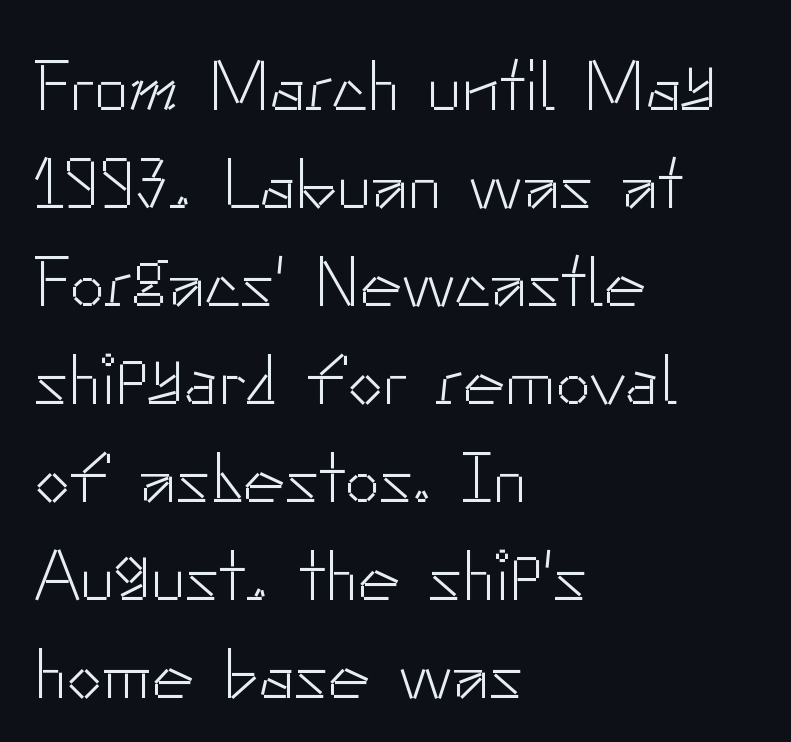
Q: Is the text bold? A: No.
Q: Is the text italic (slanted)? A: No, it is upright.
Q: Is the typeface a serif or a sans-serif typeface? A: Sans-serif.
Q: Is the text underlined? A: No.
Q: How is the paragraph aligned? A: Left-aligned.
Q: Is the spacing between letters normal or unusually wide? A: Normal.
Q: Is the spacing between lines tight, normal or loose? A: Normal.
Q: Width (condensed, normal, or wide)? A: Normal.
Q: Stroke contrast? A: Low.
Q: x-height? A: Small.
Q: Monospaced? A: No.
